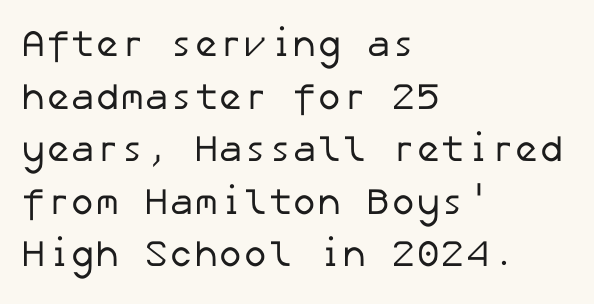
Each line starts at the same left margin while the right side varies. Clear beneath every line of the passage. The rendering uses a moderate line-height, typical for paragraphs. Here the glyphs are tracked normally, forming tight word shapes. The glyphs in this specimen are sans serif. The typesetting does not lean heavy: it is not bold.
